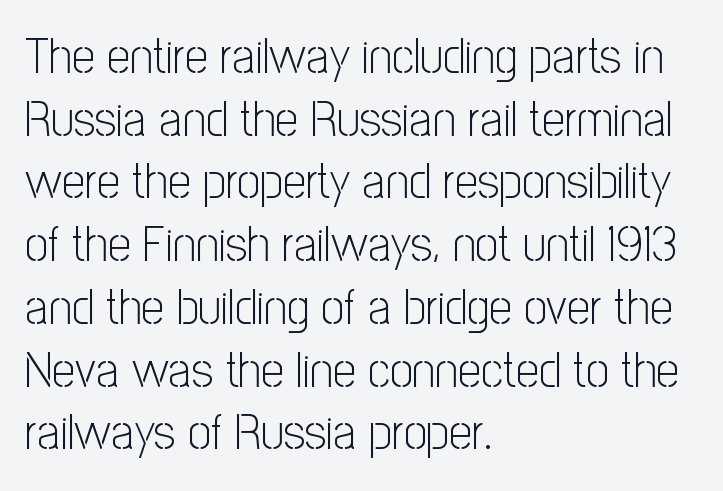
Q: Is the text bold? A: No.
Q: Is the text italic (slanted)? A: No, it is upright.
Q: Is the typeface a serif or a sans-serif typeface? A: Sans-serif.
Q: Is the text underlined? A: No.
Q: How is the paragraph aligned? A: Left-aligned.
Q: Is the spacing between letters normal or unusually wide? A: Normal.
Q: Width (condensed, normal, or wide)? A: Condensed.
Q: Stroke contrast? A: Low.
Q: x-height? A: Medium.
Q: Monospaced? A: No.
